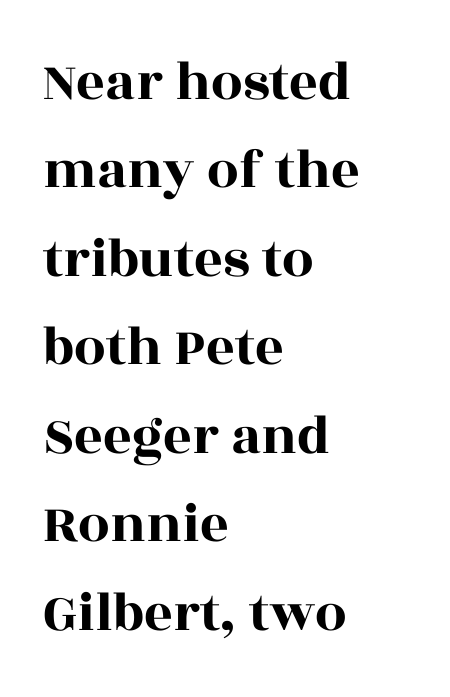
Caption: multi-line text, flush left, ragged right. Rule under the text: the space is simply empty. Leading: standard. Looks like regular typesetting: each glyph gets only the width it needs. Italic: no, the glyphs are upright roman.
